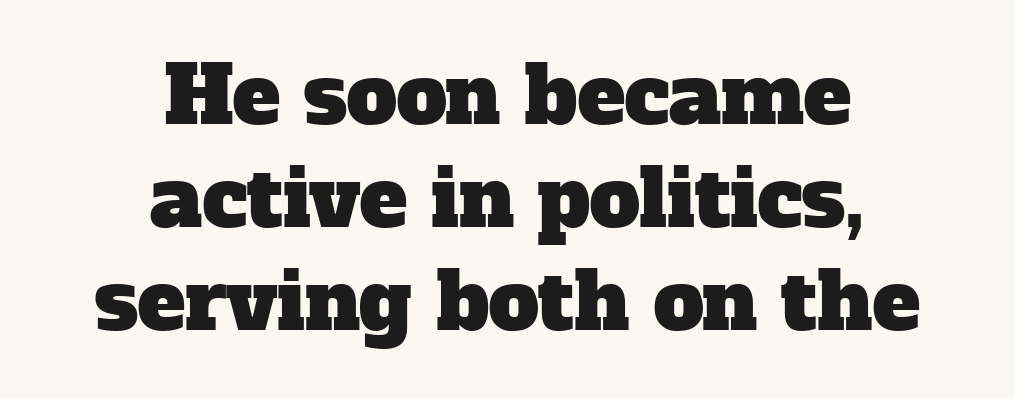
{"serif": "yes", "width": "normal", "stroke_contrast": "low", "x_height": "medium", "monospaced": "no", "underline": "no", "align": "center", "line_spacing": "normal", "line_spacing_ratio": 1.29, "letter_spacing": "normal", "letter_spacing_em": 0.0, "glyph_px": 80}
